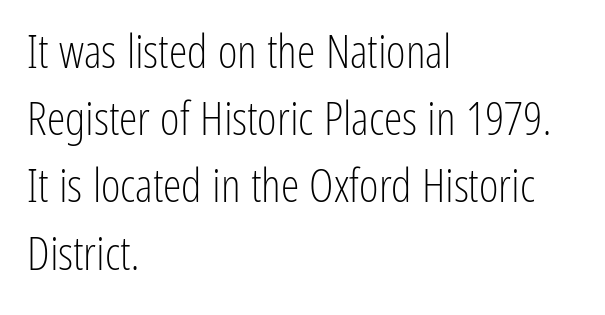
Q: Is the text bold? A: No.
Q: Is the text italic (slanted)? A: No, it is upright.
Q: Is the typeface a serif or a sans-serif typeface? A: Sans-serif.
Q: Is the text underlined? A: No.
Q: How is the paragraph aligned? A: Left-aligned.
Q: Is the spacing between letters normal or unusually wide? A: Normal.
Q: Is the spacing between lines tight, normal or loose? A: Normal.
Q: Width (condensed, normal, or wide)? A: Condensed.
Q: Stroke contrast? A: Low.
Q: x-height? A: Medium.
Q: Monospaced? A: No.
